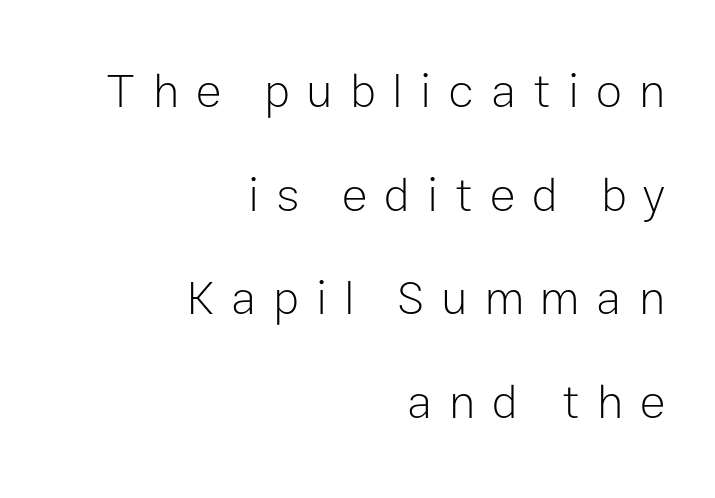
{"serif": "no", "italic": "no", "bold": "no", "weight": "light", "width": "normal", "stroke_contrast": "low", "x_height": "medium", "monospaced": "no", "underline": "no", "align": "right", "line_spacing": "loose", "line_spacing_ratio": 2.16, "letter_spacing": "wide", "letter_spacing_em": 0.35, "glyph_px": 48}
